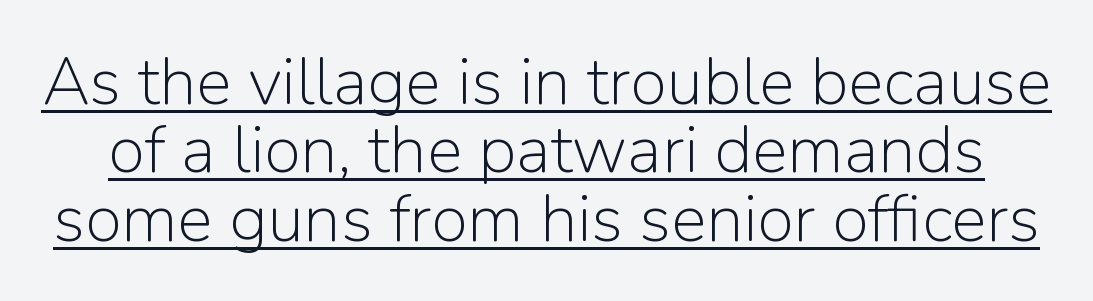
The image shows 67 px light sans-serif type, upright; set tight line spacing (1.02x), normal letter spacing, underlined; low stroke contrast and a medium x-height.
